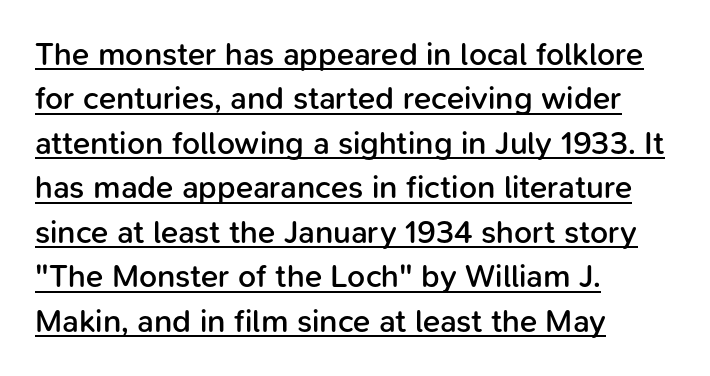
The block of text has a typical density, with ordinary space between rows. Default kerning and tracking; the words read as compact shapes. These lines are set flush left with a ragged right edge. This sample carries an underscore along the baseline area. Upright lettering throughout. How heavy is the stroke? Medium-heavy — a semibold, shy of bold.
